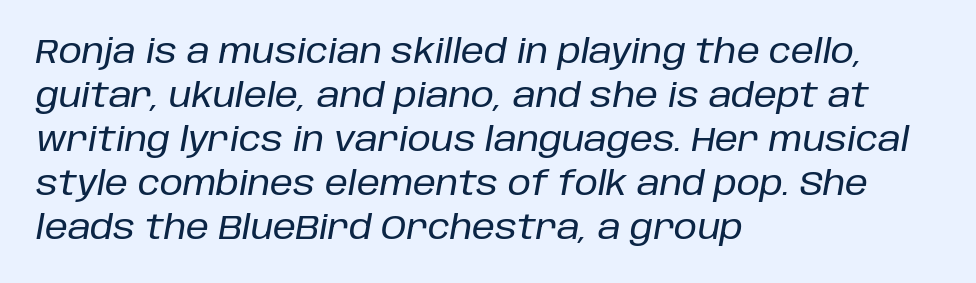
The image shows 33 px text type, italic (leaning right); set left-aligned, normal line spacing (1.33x), normal letter spacing, not underlined; low stroke contrast and a large x-height.
